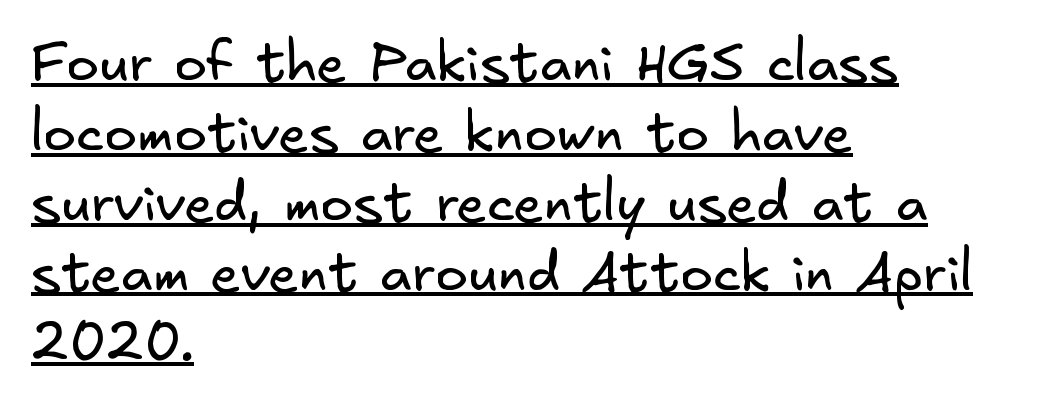
Between one letter and the next there's only the usual sliver of space. Compared with a centered layout, this one pins lines to the left instead. This sample keeps an unexceptional amount of space between lines. Honestly, the underline is the first thing you notice here. Is the type heavy? It reads as light-to-regular instead.
